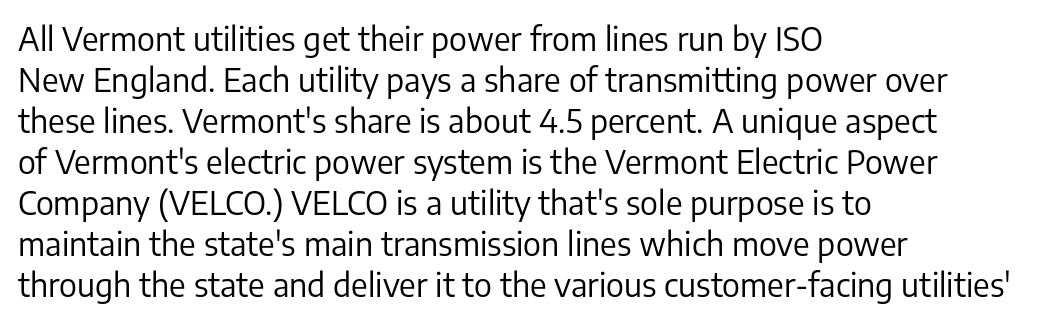
Q: Is the text bold? A: No.
Q: Is the text italic (slanted)? A: No, it is upright.
Q: Is the typeface a serif or a sans-serif typeface? A: Sans-serif.
Q: Is the text underlined? A: No.
Q: How is the paragraph aligned? A: Left-aligned.
Q: Is the spacing between letters normal or unusually wide? A: Normal.
Q: Is the spacing between lines tight, normal or loose? A: Normal.
Q: Width (condensed, normal, or wide)? A: Normal.
Q: Stroke contrast? A: Low.
Q: x-height? A: Medium.
Q: Monospaced? A: No.
